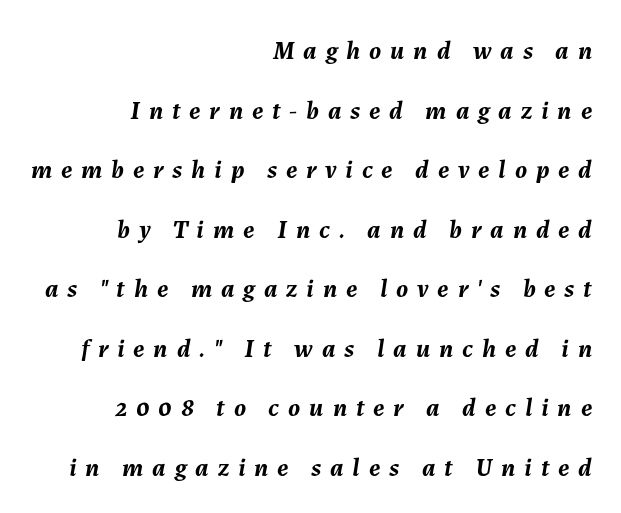
Q: Is the text bold? A: Yes.
Q: Is the text italic (slanted)? A: Yes, it leans right by about 7 degrees.
Q: Is the text underlined? A: No.
Q: How is the paragraph aligned? A: Right-aligned.
Q: Is the spacing between letters normal or unusually wide? A: Unusually wide.
Q: Is the spacing between lines tight, normal or loose? A: Loose.
